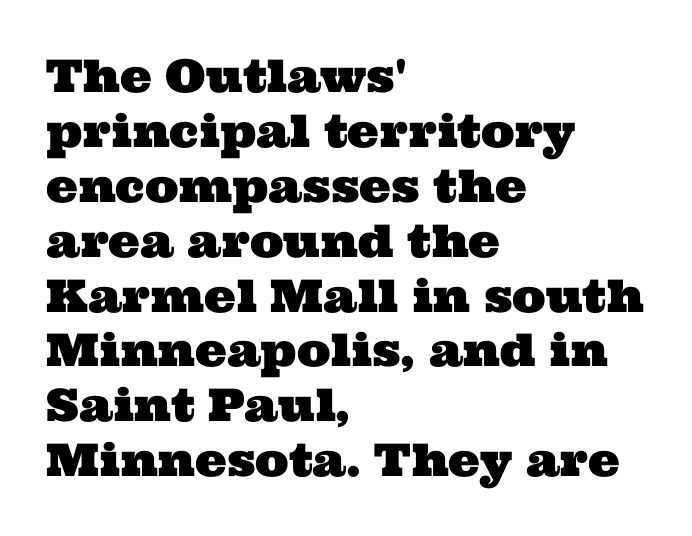
The letters advance in unequal steps, a hallmark of proportional type. Each row of text sits above clean, open space. Examine the stroke ends and you'll spot serifs. Nobody touched the tracking dial on this one. Teacher's note: observe the even left margin — that is flush-left alignment.
